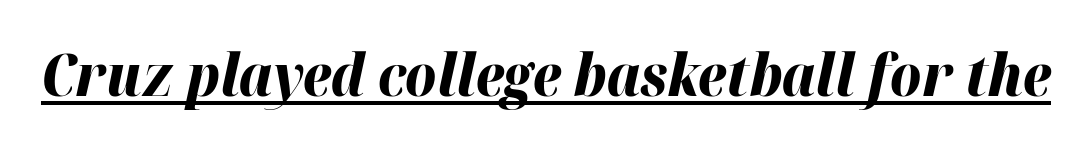
The image shows 59 px bold type, italic (leaning right); set normal letter spacing, underlined; high stroke contrast and a medium x-height.
